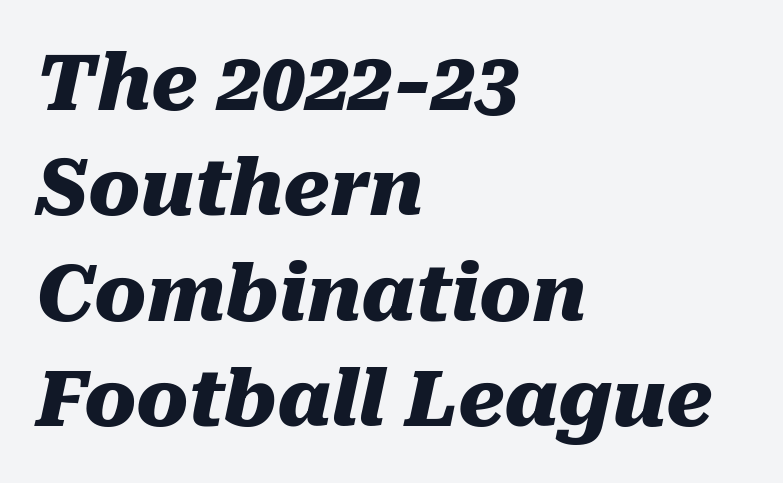
{"italic": "yes", "lean": "right", "slant_degrees": 10, "bold": "yes", "weight": "heavy", "width": "normal", "stroke_contrast": "medium", "x_height": "medium", "monospaced": "no", "underline": "no", "align": "left", "line_spacing": "normal", "line_spacing_ratio": 1.35, "letter_spacing": "normal", "letter_spacing_em": 0.0, "glyph_px": 78}
